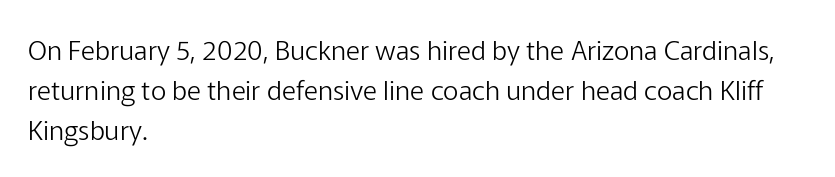
{"italic": "no", "bold": "no", "underline": "no", "align": "left", "line_spacing": "normal", "line_spacing_ratio": 1.49, "letter_spacing": "normal", "letter_spacing_em": 0.0, "glyph_px": 27}
